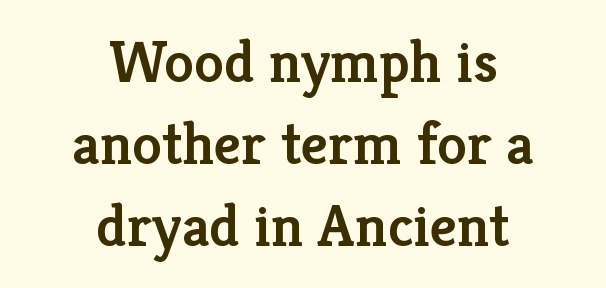
The image shows 60 px semibold serif type, upright; set centered, normal line spacing (1.37x), normal letter spacing, not underlined; low stroke contrast and a medium x-height.
